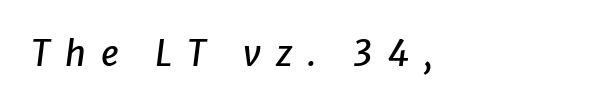
The image shows 35 px text type, italic (leaning right); set unusually wide letter spacing (+0.43 em), not underlined; low stroke contrast and a medium x-height.
